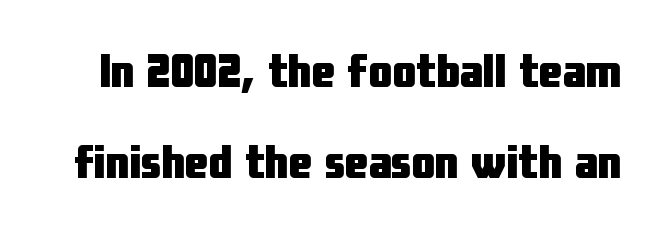
Serif or sans? Sans — the stroke terminals are bare. Compared with typical paragraphs, the rows here are farther apart. Is this a fixed-width face? No — the glyphs have proportional, varying widths. Heavy, bold letterforms. The space directly below the letters is spotless.
